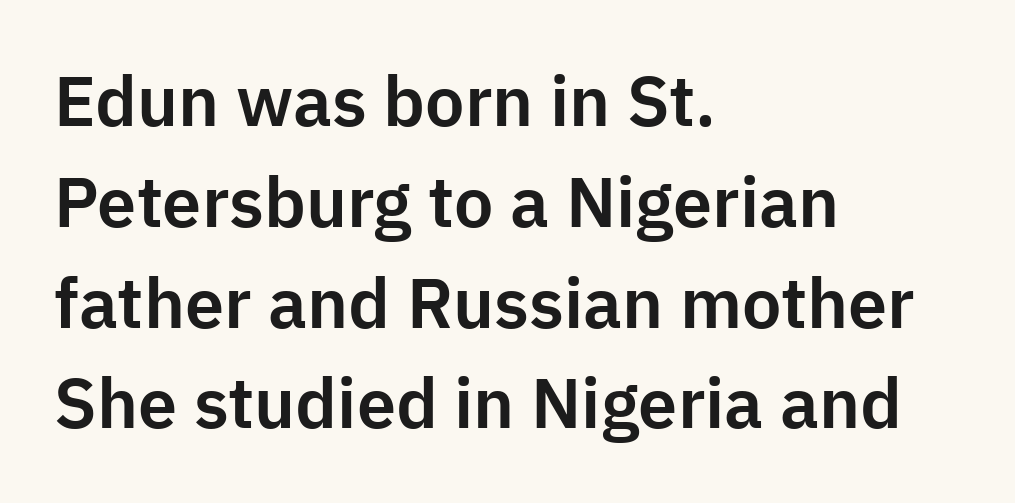
The image shows 70 px sans-serif type, upright; set left-aligned, normal line spacing (1.44x), normal letter spacing, not underlined; low stroke contrast and a medium x-height.
